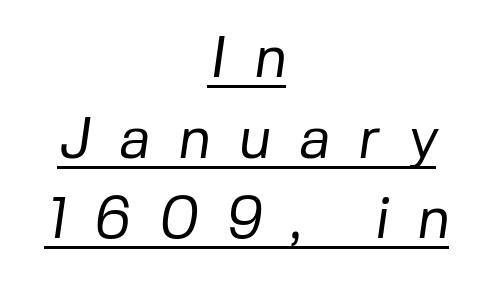
{"serif": "no", "bold": "no", "weight": "regular", "width": "normal", "stroke_contrast": "low", "x_height": "medium", "monospaced": "no", "underline": "yes", "align": "center", "line_spacing": "normal", "line_spacing_ratio": 1.39, "letter_spacing": "wide", "letter_spacing_em": 0.47, "glyph_px": 58}
